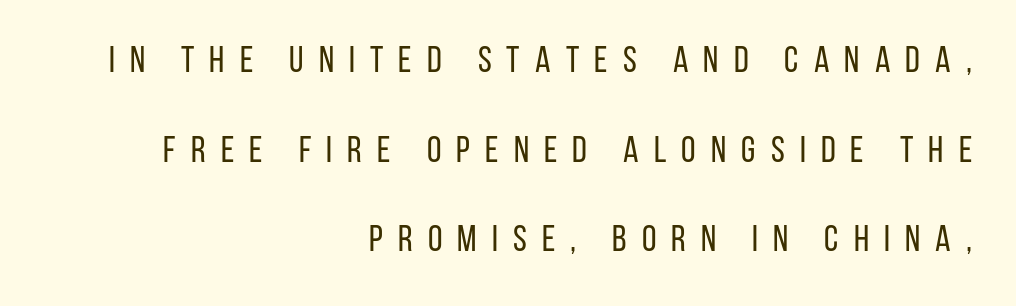
The image shows 37 px regular-weight, condensed sans-serif type, upright; set right-aligned, loose line spacing (2.42x), unusually wide letter spacing (+0.41 em), not underlined; low stroke contrast and a large x-height.
